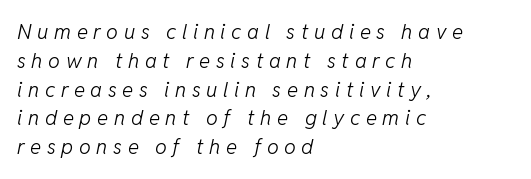
Q: Is the text bold? A: No.
Q: Is the text italic (slanted)? A: Yes, it leans right by about 11 degrees.
Q: Is the text underlined? A: No.
Q: How is the paragraph aligned? A: Left-aligned.
Q: Is the spacing between letters normal or unusually wide? A: Unusually wide.
Q: Is the spacing between lines tight, normal or loose? A: Normal.
